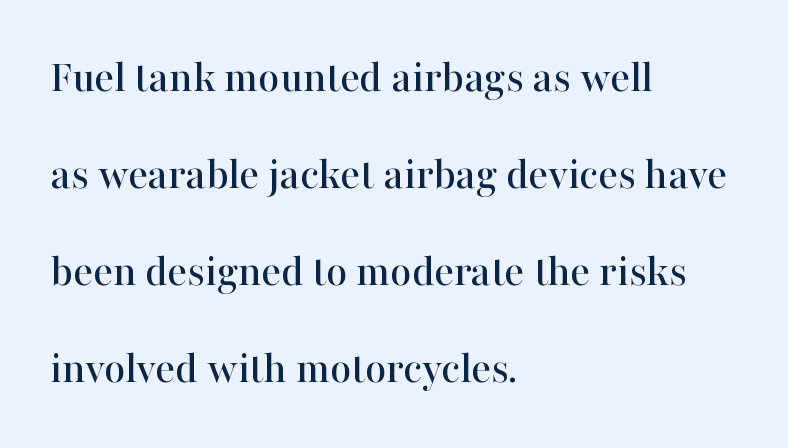
Proportional: the letters do not fall into vertical columns. In terms of leading, this rendering errs on the spacious side. Glance below the letters and you will spot only blank space. The passage shown has conventional tracking throughout.
